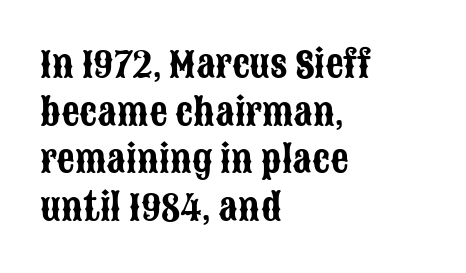
The image shows 36 px condensed sans-serif type, upright; set left-aligned, normal line spacing (1.32x), normal letter spacing, not underlined; low stroke contrast and a large x-height.
